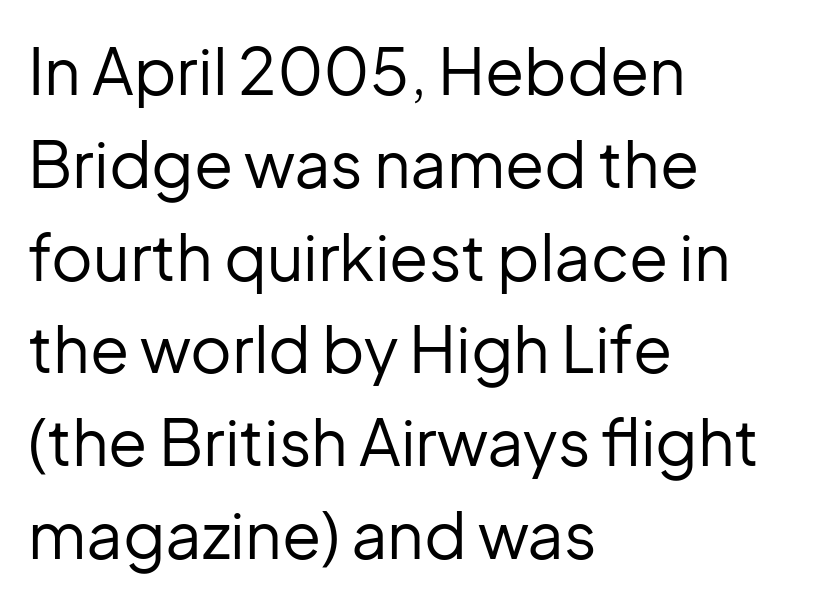
The image shows 64 px regular-weight sans-serif type, upright; set left-aligned, normal line spacing (1.45x), normal letter spacing, not underlined; low stroke contrast and a medium x-height.
